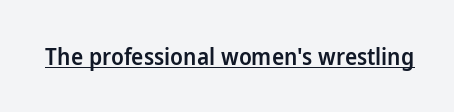
The image shows 23 px text type, upright; set normal letter spacing, underlined.
